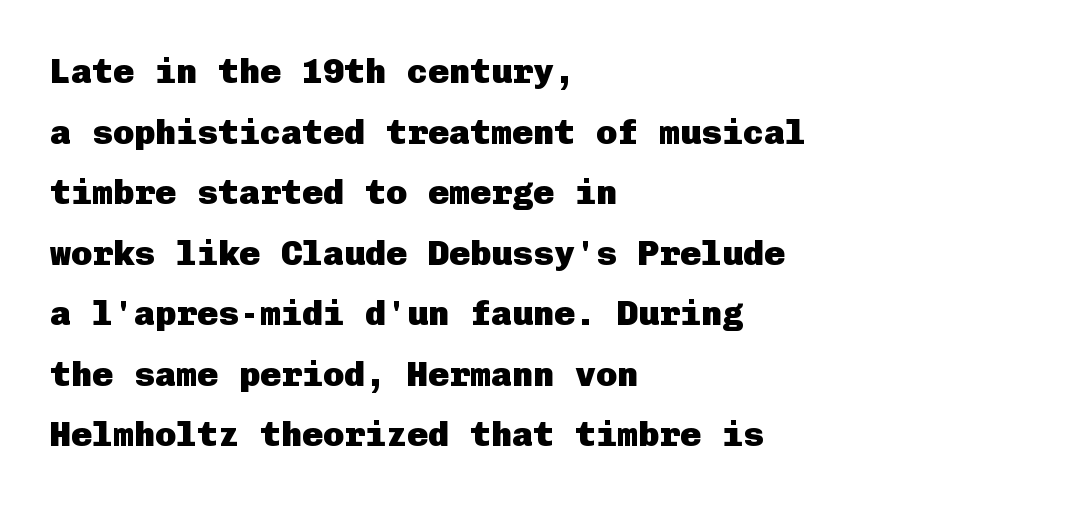
Thick stems and heavy bowls — unmistakably bold. Plain, unruled lines of type. Leftover space on each line is placed entirely after the last word. Check where the strokes stop: nothing finishes them off — pure sans. Posture: straight, roman, zero tilt. The letterforms sit shoulder to shoulder at normal distance.
